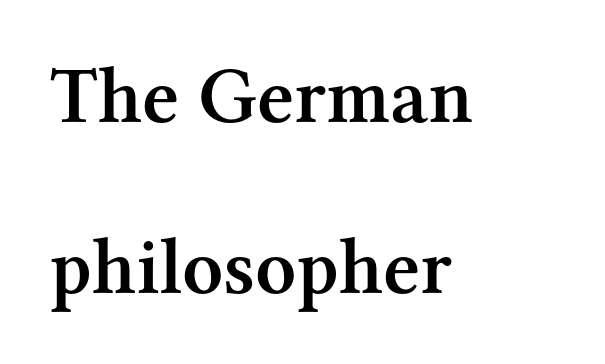
{"serif": "yes", "italic": "no", "bold": "semi", "weight": "semibold", "width": "normal", "stroke_contrast": "medium", "x_height": "medium", "monospaced": "no", "underline": "no", "align": "left", "line_spacing": "loose", "line_spacing_ratio": 2.14, "letter_spacing": "normal", "letter_spacing_em": 0.0, "glyph_px": 80}
